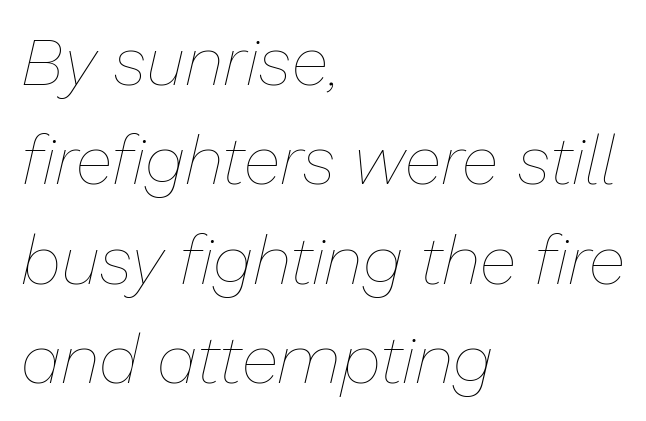
{"italic": "yes", "lean": "right", "slant_degrees": 13, "bold": "no", "weight": "thin", "width": "normal", "stroke_contrast": "low", "x_height": "medium", "monospaced": "no", "underline": "no", "align": "left", "line_spacing": "normal", "line_spacing_ratio": 1.46, "letter_spacing": "normal", "letter_spacing_em": 0.0, "glyph_px": 68}
